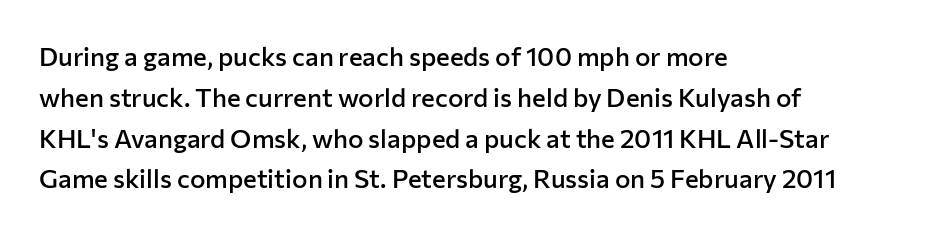
Q: Is the text bold? A: Semi-bold.
Q: Is the text italic (slanted)? A: No, it is upright.
Q: Is the text underlined? A: No.
Q: How is the paragraph aligned? A: Left-aligned.
Q: Is the spacing between letters normal or unusually wide? A: Normal.
Q: Is the spacing between lines tight, normal or loose? A: Normal.
